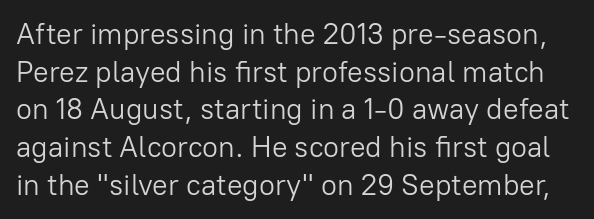
Each word holds together tightly as a unit, with standard inter-letter gaps. No extra ink here — the face is not bold. Quick note: interline space is typical. Is there any slant? The stems are plumb.
